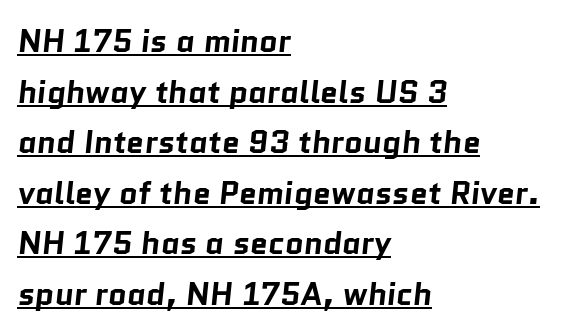
The image shows 32 px bold sans-serif type; set left-aligned, normal line spacing (1.58x), normal letter spacing, underlined; low stroke contrast and a medium x-height.
